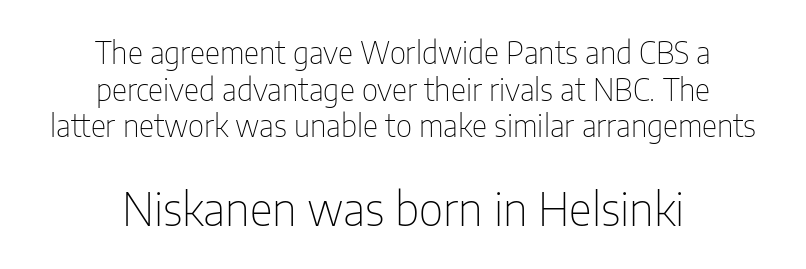
Q: Is the text bold? A: No.
Q: Is the text italic (slanted)? A: No, it is upright.
Q: Is the typeface a serif or a sans-serif typeface? A: Sans-serif.
Q: Is the text underlined? A: No.
Q: How is the paragraph aligned? A: Centered.
Q: Is the spacing between letters normal or unusually wide? A: Normal.
Q: Which block of text is set in a larger size, the first (top) or the second (bottom)? A: The second (bottom) one.
Q: Width (condensed, normal, or wide)? A: Condensed.
Q: Stroke contrast? A: Low.
Q: x-height? A: Medium.
Q: Monospaced? A: No.
